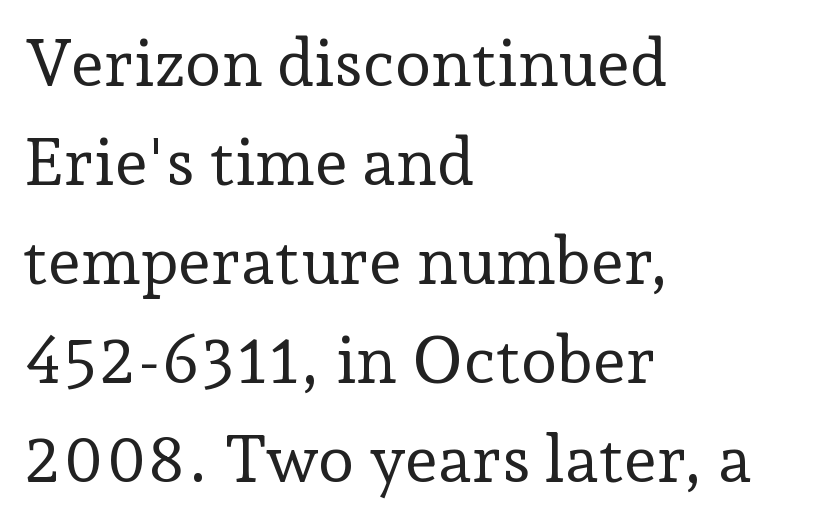
Q: Is the text bold? A: No.
Q: Is the text italic (slanted)? A: No, it is upright.
Q: Is the typeface a serif or a sans-serif typeface? A: Serif.
Q: Is the text underlined? A: No.
Q: How is the paragraph aligned? A: Left-aligned.
Q: Is the spacing between letters normal or unusually wide? A: Normal.
Q: Is the spacing between lines tight, normal or loose? A: Normal.
Q: Width (condensed, normal, or wide)? A: Normal.
Q: Stroke contrast? A: Low.
Q: x-height? A: Medium.
Q: Monospaced? A: No.
